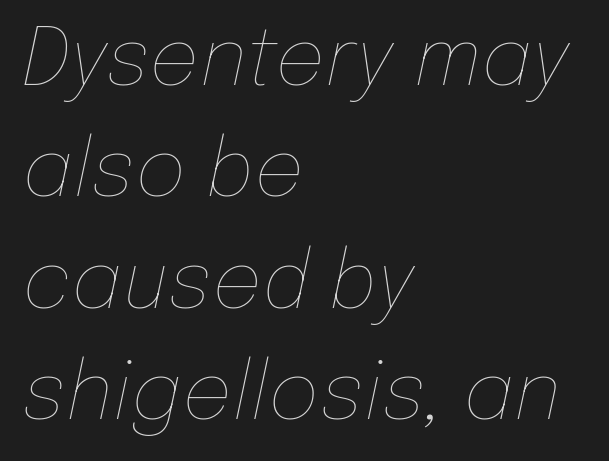
The image shows 79 px thin type, italic (leaning right); set left-aligned, normal line spacing (1.41x), normal letter spacing, not underlined; low stroke contrast and a medium x-height.
